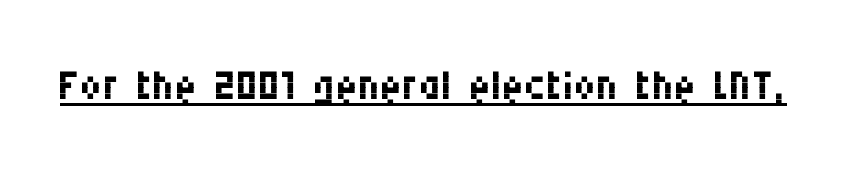
{"serif": "no", "italic": "no", "bold": "no", "weight": "regular", "width": "condensed", "stroke_contrast": "medium", "x_height": "large", "monospaced": "no", "underline": "yes", "letter_spacing": "normal", "letter_spacing_em": 0.0, "glyph_px": 61}
